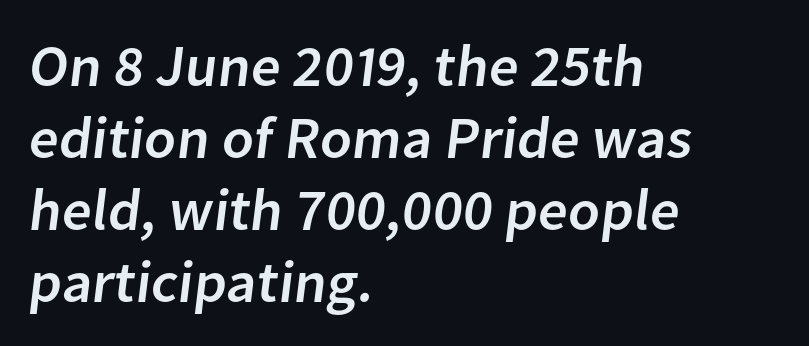
The image shows 59 px sans-serif type; set left-aligned, line spacing 1.22x, normal letter spacing, not underlined; low stroke contrast and a medium x-height.
